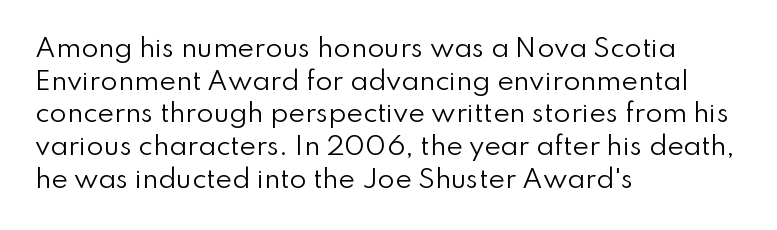
What's the leading like? Ordinary, nothing unusual. The passage shown has conventional tracking throughout. The typography opts for an upright posture over an oblique one. The passage is arranged the way most books set body copy — flush left.
